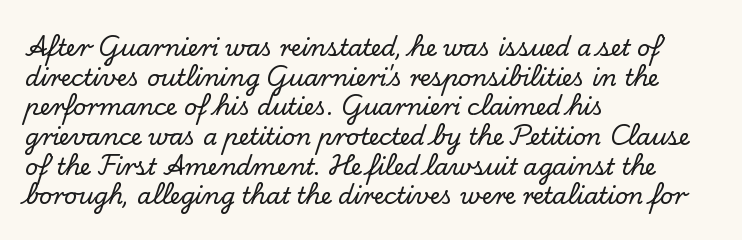
Q: Is the text italic (slanted)? A: Yes.
Q: Is the text underlined? A: No.
Q: How is the paragraph aligned? A: Left-aligned.
Q: Is the spacing between letters normal or unusually wide? A: Normal.
Q: Is the spacing between lines tight, normal or loose? A: Normal.
